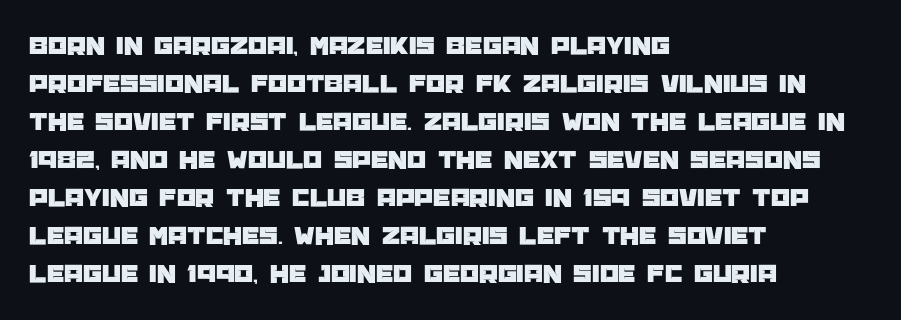
{"italic": "no", "underline": "no", "align": "left", "line_spacing": "normal", "line_spacing_ratio": 1.41, "letter_spacing": "normal", "letter_spacing_em": 0.0, "glyph_px": 27}
